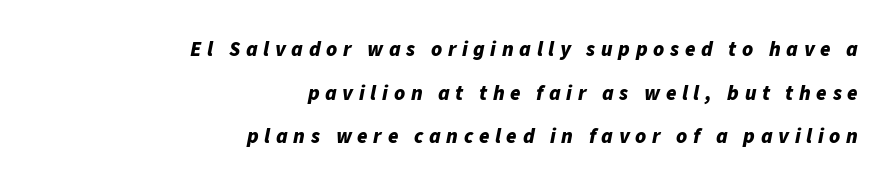
One-word summary of the alignment: right. Summary of vertical rhythm: relaxed, with wide interline spacing. Heavy, bold letterforms. Unmarked baselines from the first word to the last. The lettering tilts uniformly, giving the passage an italic look. The gaps between neighbouring characters are conspicuously large.
